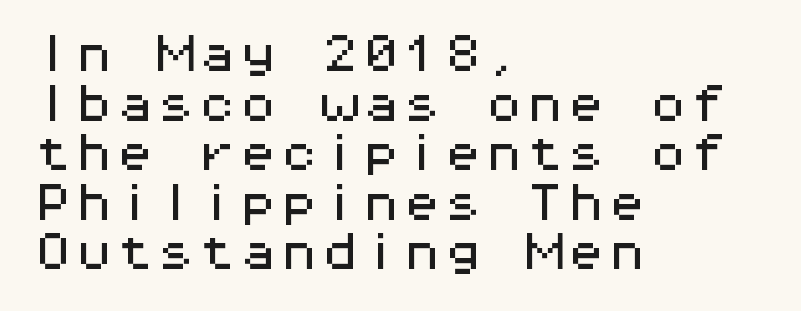
The image shows 41 px wide sans-serif type, upright, monospaced; set left-aligned, line spacing 1.21x, normal letter spacing, not underlined; medium stroke contrast and a medium x-height.
